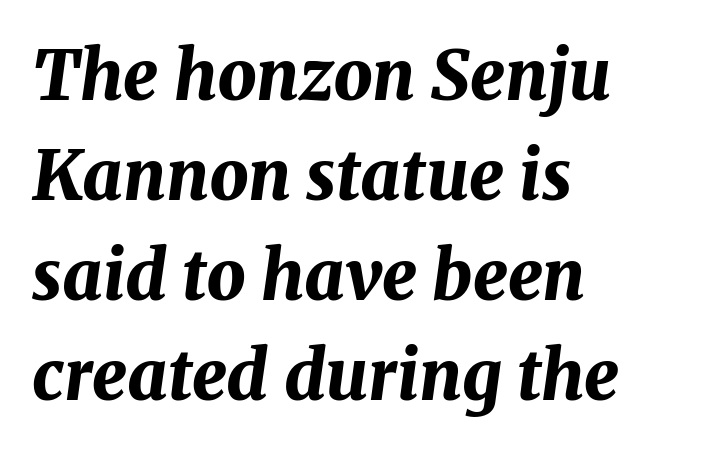
The image shows 69 px bold type, italic (leaning right); set left-aligned, normal line spacing (1.45x), normal letter spacing, not underlined; medium stroke contrast and a medium x-height.
